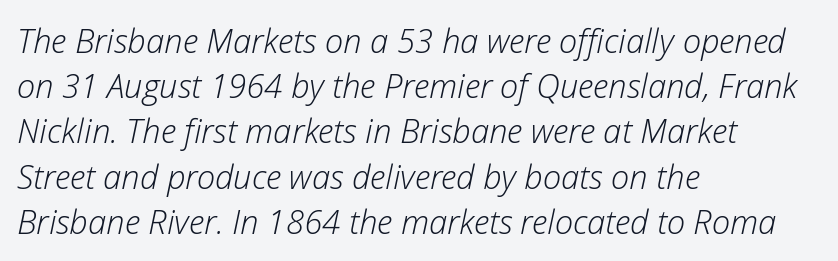
{"italic": "yes", "lean": "right", "slant_degrees": 12, "bold": "no", "weight": "light", "width": "normal", "stroke_contrast": "low", "x_height": "medium", "monospaced": "no", "underline": "no", "align": "left", "line_spacing": "normal", "line_spacing_ratio": 1.37, "letter_spacing": "normal", "letter_spacing_em": 0.0, "glyph_px": 33}
